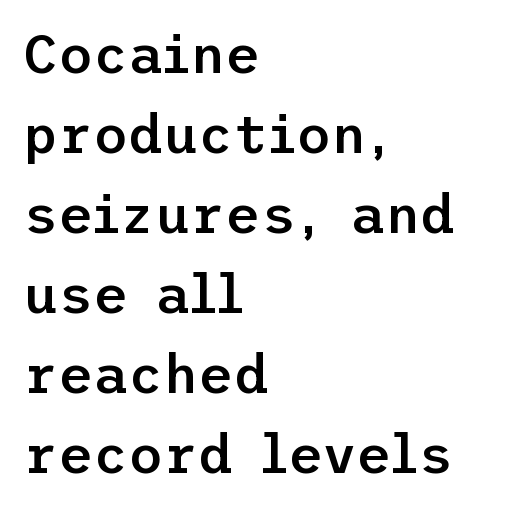
The image shows 54 px semibold sans-serif type, upright; set left-aligned, normal line spacing (1.48x), normal letter spacing, not underlined; low stroke contrast and a medium x-height.
